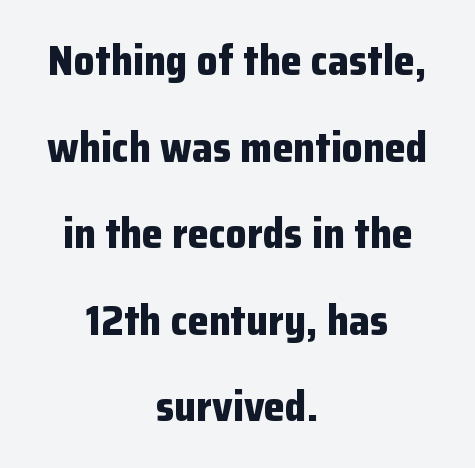
{"serif": "no", "italic": "no", "bold": "yes", "weight": "bold", "width": "normal", "stroke_contrast": "low", "x_height": "medium", "monospaced": "no", "underline": "no", "align": "center", "line_spacing": "loose", "line_spacing_ratio": 2.06, "letter_spacing": "normal", "letter_spacing_em": 0.0, "glyph_px": 42}
